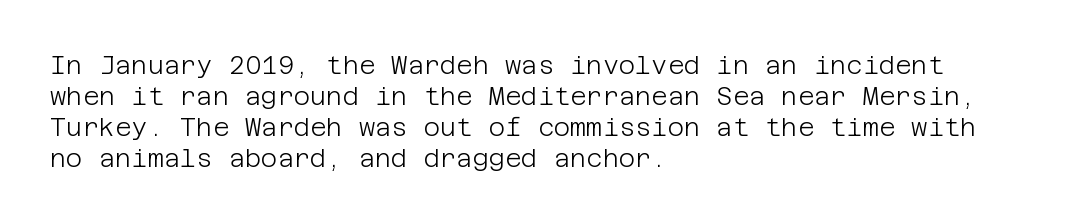
Q: Is the text bold? A: No.
Q: Is the text italic (slanted)? A: No, it is upright.
Q: Is the text underlined? A: No.
Q: How is the paragraph aligned? A: Left-aligned.
Q: Is the spacing between letters normal or unusually wide? A: Normal.
